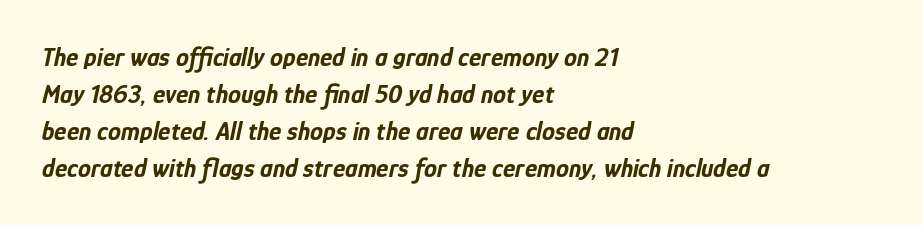
{"italic": "yes", "lean": "right", "slant_degrees": 12, "bold": "yes", "underline": "no", "align": "left", "line_spacing": "normal", "line_spacing_ratio": 1.42, "letter_spacing": "normal", "letter_spacing_em": 0.0, "glyph_px": 26}
